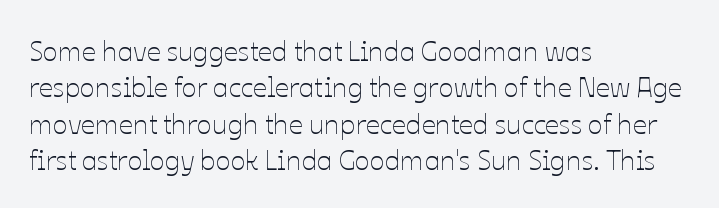
The image shows 28 px thin type, upright; set left-aligned, normal line spacing (1.3x), normal letter spacing, not underlined; low stroke contrast and a medium x-height.
